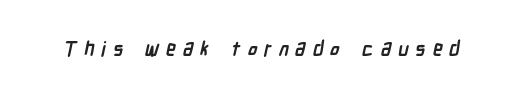
The image shows 20 px bold type; set unusually wide letter spacing (+0.34 em), not underlined.
